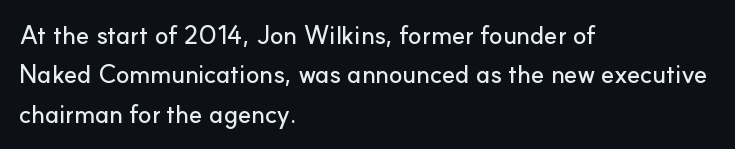
The setting favours the left margin, as ordinary paragraphs usually do. Is there any slant? The stems are plumb. A bare baseline throughout the passage. The letterforms sit shoulder to shoulder at normal distance. These lines sit exactly where default settings would place them.
